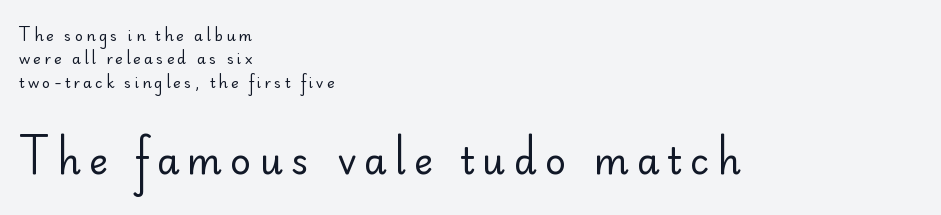
Regular leading. Letters have the restrained weight of plain body copy at most. Italic: no, the glyphs are upright roman. Looks like regular typesetting: each glyph gets only the width it needs. Bare-footed words on every line. Typeset ragged right — the left edge is the straight one.
